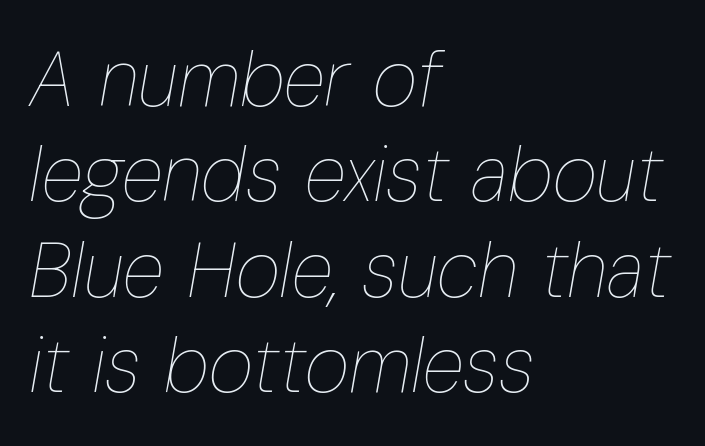
Q: Is the text bold? A: No.
Q: Is the text italic (slanted)? A: Yes, it leans right by about 10 degrees.
Q: Is the text underlined? A: No.
Q: How is the paragraph aligned? A: Left-aligned.
Q: Is the spacing between letters normal or unusually wide? A: Normal.
Q: Width (condensed, normal, or wide)? A: Condensed.
Q: Stroke contrast? A: Low.
Q: x-height? A: Medium.
Q: Monospaced? A: No.
